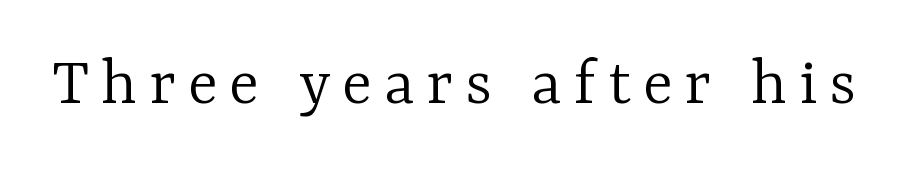
A typesetter would call this proportional, since set widths differ per character. Italic? Not at all — the glyphs are vertical. The string is rendered with underlining switched off. Weight: regular or lighter. This sample uses a serif face.
